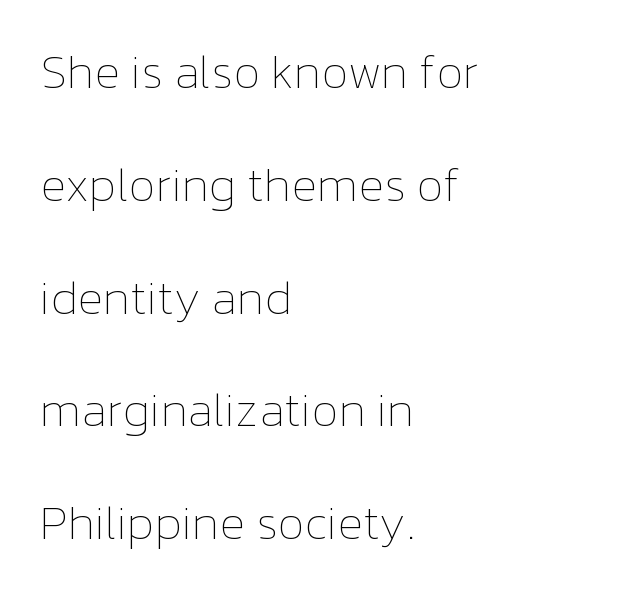
The image shows 48 px thin type, upright; set left-aligned, loose line spacing (2.35x), normal letter spacing, not underlined; low stroke contrast and a medium x-height.
